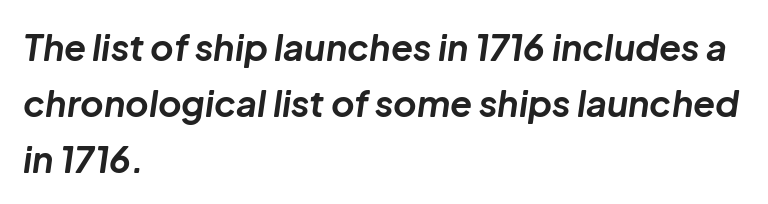
Q: Is the text bold? A: Yes.
Q: Is the text italic (slanted)? A: Yes, it leans right by about 8 degrees.
Q: Is the text underlined? A: No.
Q: How is the paragraph aligned? A: Left-aligned.
Q: Is the spacing between letters normal or unusually wide? A: Normal.
Q: Is the spacing between lines tight, normal or loose? A: Normal.
Q: Width (condensed, normal, or wide)? A: Normal.
Q: Stroke contrast? A: Low.
Q: x-height? A: Medium.
Q: Monospaced? A: No.
